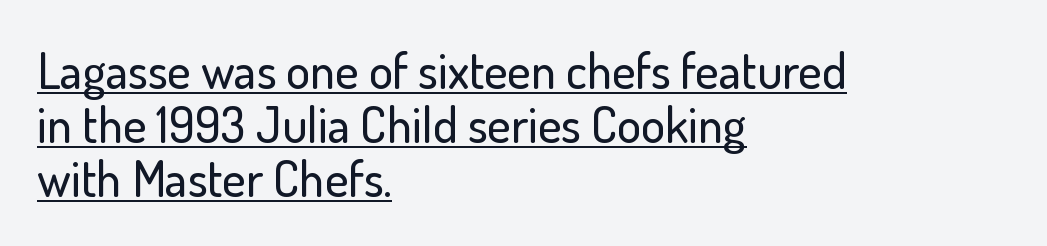
Q: Is the text italic (slanted)? A: No, it is upright.
Q: Is the typeface a serif or a sans-serif typeface? A: Sans-serif.
Q: Is the text underlined? A: Yes.
Q: How is the paragraph aligned? A: Left-aligned.
Q: Is the spacing between letters normal or unusually wide? A: Normal.
Q: Is the spacing between lines tight, normal or loose? A: Tight.
Q: Width (condensed, normal, or wide)? A: Normal.
Q: Stroke contrast? A: Low.
Q: x-height? A: Small.
Q: Monospaced? A: No.
